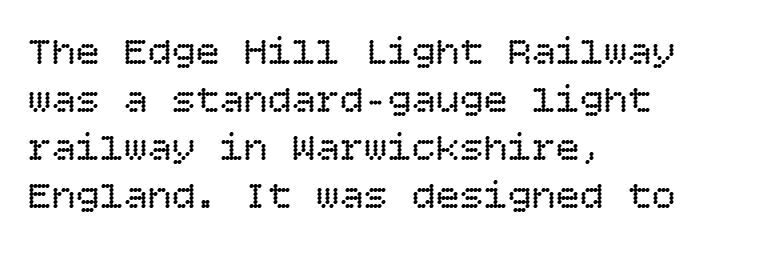
The image shows 40 px regular-weight type, upright; set left-aligned, line spacing 1.2x, normal letter spacing, not underlined; low stroke contrast and a large x-height.
